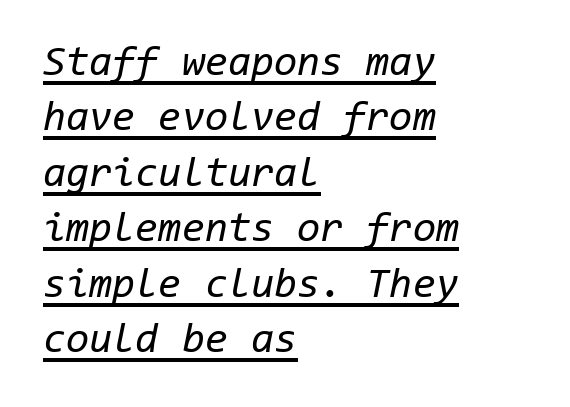
Q: Is the text bold? A: No.
Q: Is the text italic (slanted)? A: Yes, it leans right by about 11 degrees.
Q: Is the text underlined? A: Yes.
Q: How is the paragraph aligned? A: Left-aligned.
Q: Is the spacing between letters normal or unusually wide? A: Normal.
Q: Is the spacing between lines tight, normal or loose? A: Normal.
Q: Width (condensed, normal, or wide)? A: Normal.
Q: Stroke contrast? A: Low.
Q: x-height? A: Medium.
Q: Monospaced? A: Yes.
